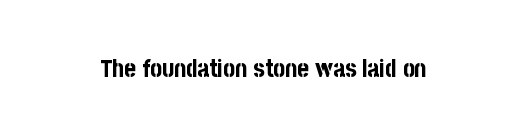
{"italic": "no", "bold": "yes", "underline": "no", "letter_spacing": "normal", "letter_spacing_em": 0.0, "glyph_px": 25}
